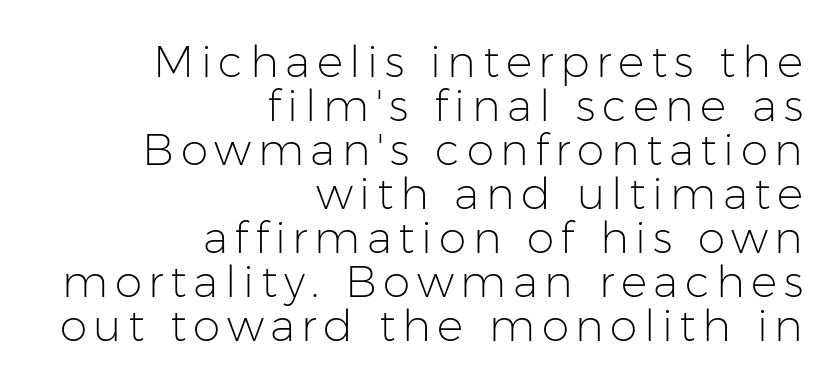
The image shows 44 px light sans-serif type, upright; set right-aligned, tight line spacing (1.0x), not underlined; low stroke contrast and a medium x-height.
